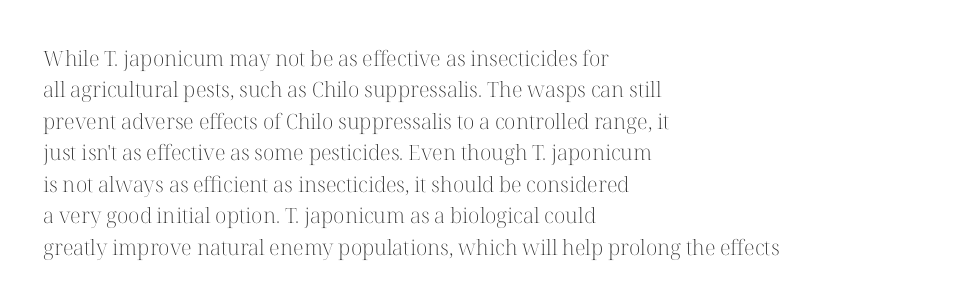
Q: Is the text bold? A: No.
Q: Is the text italic (slanted)? A: No, it is upright.
Q: Is the text underlined? A: No.
Q: How is the paragraph aligned? A: Left-aligned.
Q: Is the spacing between letters normal or unusually wide? A: Normal.
Q: Is the spacing between lines tight, normal or loose? A: Normal.
